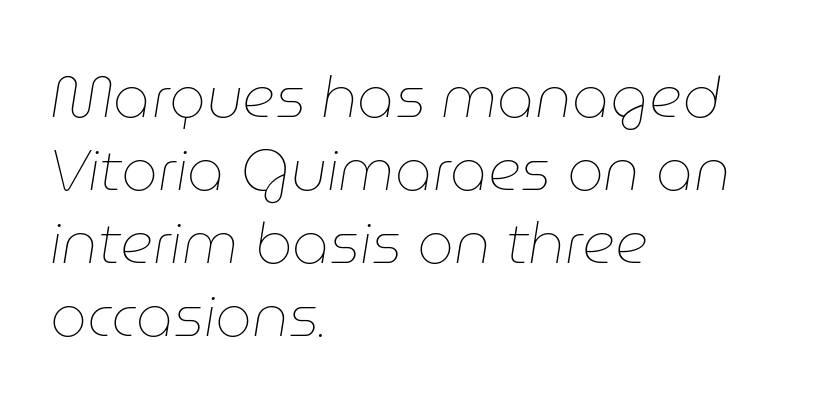
Q: Is the text bold? A: No.
Q: Is the text italic (slanted)? A: Yes, it leans right by about 9 degrees.
Q: Is the text underlined? A: No.
Q: How is the paragraph aligned? A: Left-aligned.
Q: Is the spacing between letters normal or unusually wide? A: Normal.
Q: Is the spacing between lines tight, normal or loose? A: Normal.
Q: Width (condensed, normal, or wide)? A: Normal.
Q: Stroke contrast? A: Low.
Q: x-height? A: Medium.
Q: Monospaced? A: No.
